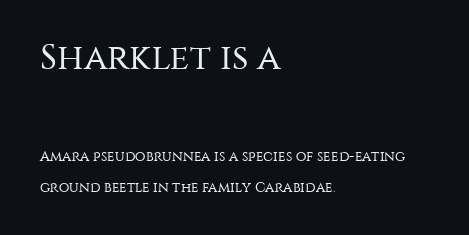
{"serif": "no", "italic": "no", "bold": "no", "weight": "regular", "width": "normal", "stroke_contrast": "medium", "x_height": "large", "monospaced": "no", "underline": "no", "align": "left", "line_spacing": "loose", "line_spacing_ratio": 2.22, "letter_spacing": "normal", "letter_spacing_em": 0.0, "larger_block": "first", "size_ratio": 2.57, "glyph_px": 36}
